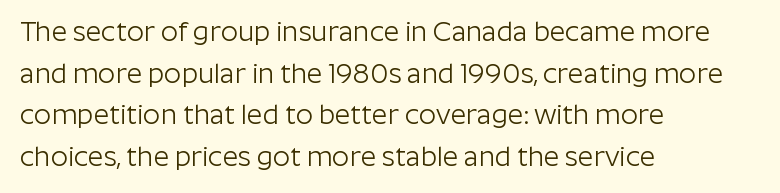
{"italic": "no", "bold": "no", "underline": "no", "align": "left", "line_spacing": "normal", "line_spacing_ratio": 1.54, "letter_spacing": "normal", "letter_spacing_em": 0.0, "glyph_px": 27}
